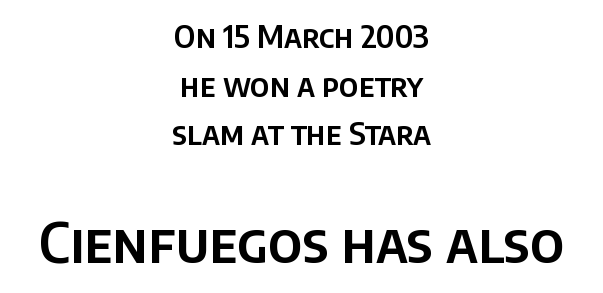
Notice how the passage keeps no hard edge, just a central spine. In terms of posture, this sample is upright. The strip under each line holds only bare page. The rendering uses natural spacing where letterforms have individual widths. The letterforms sit shoulder to shoulder at normal distance.
